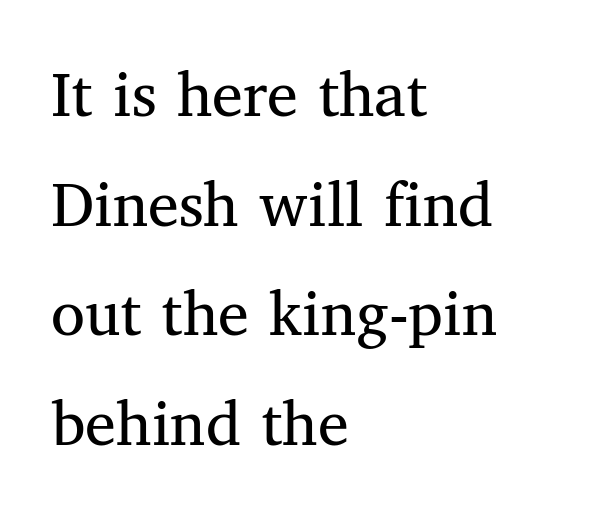
Q: Is the text bold? A: No.
Q: Is the text italic (slanted)? A: No, it is upright.
Q: Is the typeface a serif or a sans-serif typeface? A: Serif.
Q: Is the text underlined? A: No.
Q: How is the paragraph aligned? A: Left-aligned.
Q: Is the spacing between letters normal or unusually wide? A: Normal.
Q: Is the spacing between lines tight, normal or loose? A: Normal.
Q: Width (condensed, normal, or wide)? A: Normal.
Q: Stroke contrast? A: Medium.
Q: x-height? A: Medium.
Q: Monospaced? A: No.
